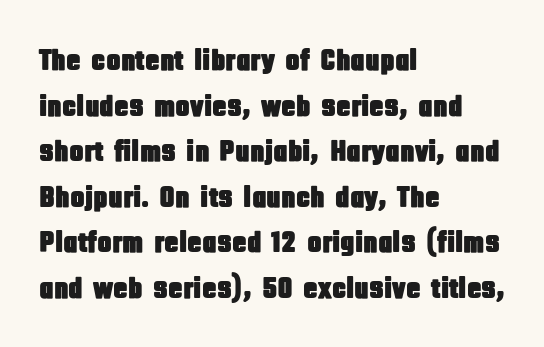
{"serif": "no", "italic": "no", "width": "condensed", "stroke_contrast": "low", "x_height": "large", "monospaced": "no", "underline": "no", "align": "left", "line_spacing": "normal", "line_spacing_ratio": 1.52, "letter_spacing": "normal", "letter_spacing_em": 0.0, "glyph_px": 30}
